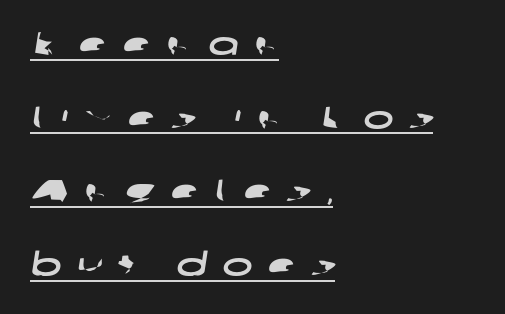
Rows of type keep a wide berth in the vertical direction. Short and long lines alike share a common starting point at left. Honestly, the letter spacing is so wide it's the main thing you notice. The rendering uses the underline text-decoration. This rendering employs a face without finishing strokes, i.e., a sans-serif. These lines are rendered in a variable-pitch font.
